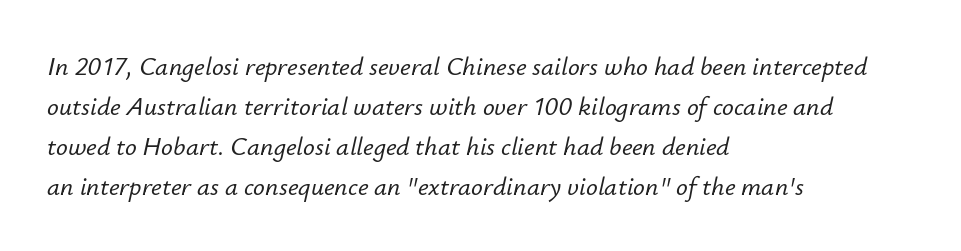
{"italic": "yes", "lean": "right", "slant_degrees": 12, "underline": "no", "align": "left", "line_spacing": "normal", "line_spacing_ratio": 1.54, "letter_spacing": "normal", "letter_spacing_em": 0.0, "glyph_px": 26}
